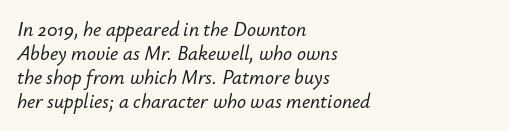
Default kerning and tracking; the words read as compact shapes. This sample is left-justified, so line endings fall wherever the words run out. The letters are slanted; this is an italic face. The zone under the glyphs is completely vacant.
